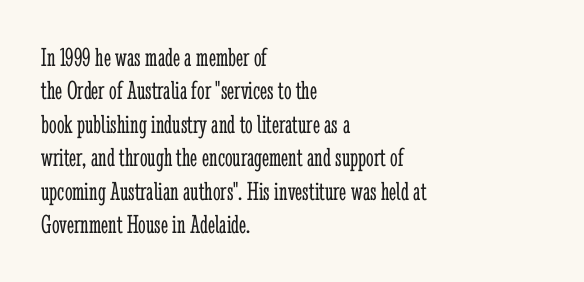
Q: Is the text bold? A: No.
Q: Is the text italic (slanted)? A: No, it is upright.
Q: Is the text underlined? A: No.
Q: How is the paragraph aligned? A: Left-aligned.
Q: Is the spacing between letters normal or unusually wide? A: Normal.
